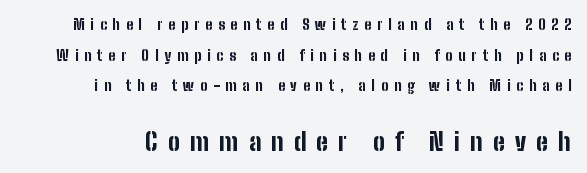
The image shows 24 px bold type, upright; set loose line spacing (2.18x), unusually wide letter spacing (+0.42 em), not underlined; the second (bottom) block is 1.71x larger.
